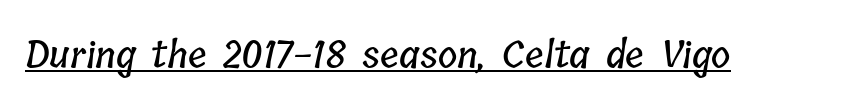
The image shows 37 px condensed type; set normal letter spacing, underlined; low stroke contrast and a medium x-height.
